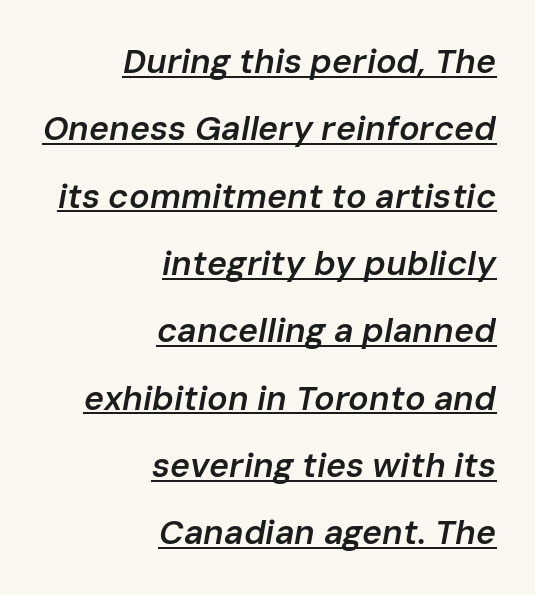
Every letter is mildly thick-stroked: semibold rather than bold. Characters follow at the spacing the type designer built in. Think of a printed novel: that variable character pitch is what you see here. Successive baselines arrive slowly, with a big drop between each. Right-aligned paragraph, ragged on the left. Underline: present.
